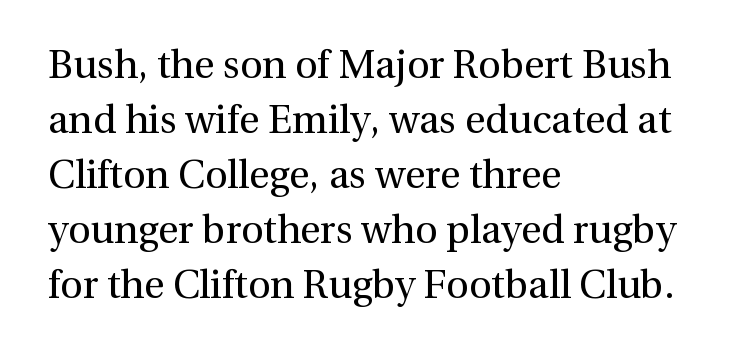
The image shows 39 px regular-weight serif type, upright; set left-aligned, normal line spacing (1.41x), normal letter spacing, not underlined; a medium x-height.
